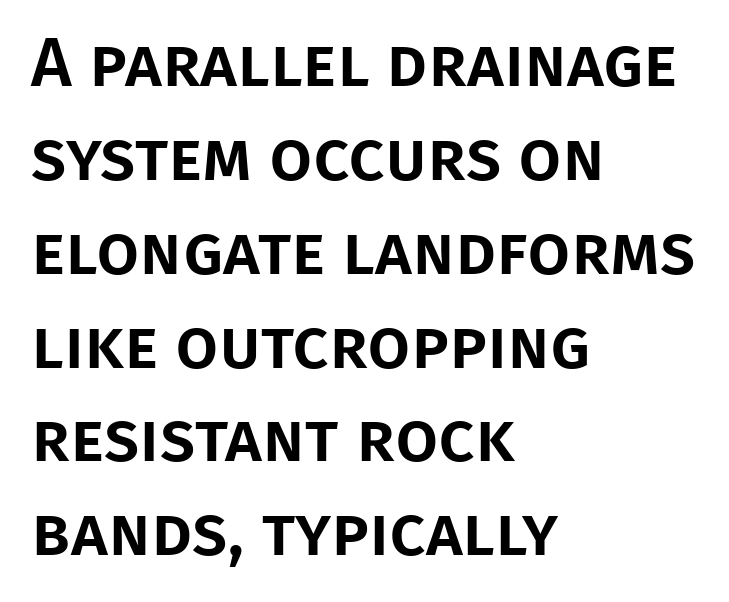
Q: Is the text italic (slanted)? A: No, it is upright.
Q: Is the typeface a serif or a sans-serif typeface? A: Sans-serif.
Q: Is the text underlined? A: No.
Q: How is the paragraph aligned? A: Left-aligned.
Q: Is the spacing between letters normal or unusually wide? A: Normal.
Q: Is the spacing between lines tight, normal or loose? A: Normal.
Q: Width (condensed, normal, or wide)? A: Normal.
Q: Stroke contrast? A: Low.
Q: x-height? A: Large.
Q: Monospaced? A: No.
